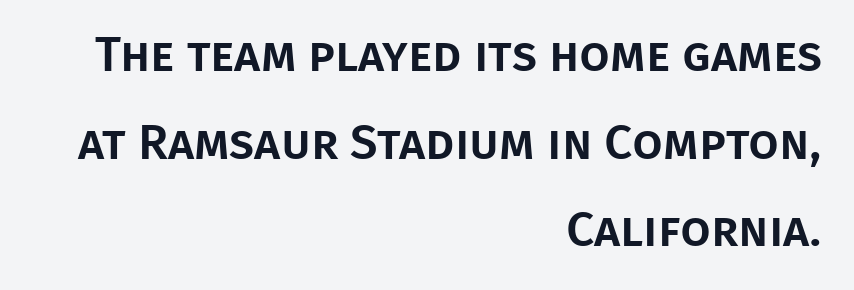
{"serif": "no", "italic": "no", "width": "normal", "stroke_contrast": "low", "x_height": "large", "monospaced": "no", "underline": "no", "align": "right", "line_spacing_ratio": 1.79, "letter_spacing": "normal", "letter_spacing_em": 0.0, "glyph_px": 49}
